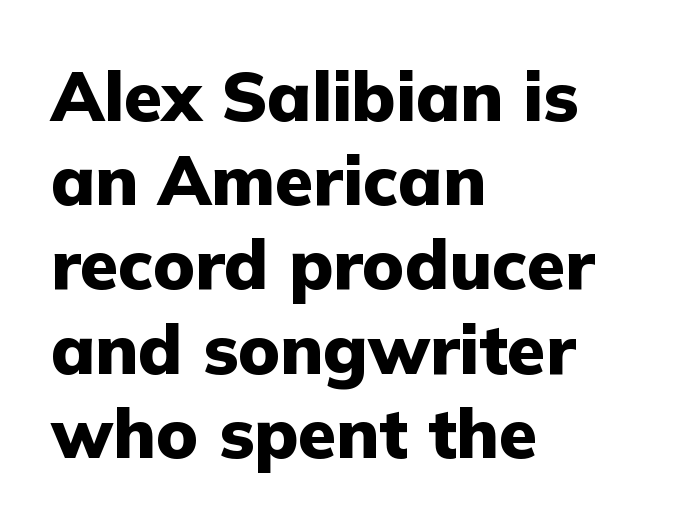
Q: Is the text bold? A: Yes.
Q: Is the text italic (slanted)? A: No, it is upright.
Q: Is the typeface a serif or a sans-serif typeface? A: Sans-serif.
Q: Is the text underlined? A: No.
Q: How is the paragraph aligned? A: Left-aligned.
Q: Is the spacing between letters normal or unusually wide? A: Normal.
Q: Width (condensed, normal, or wide)? A: Normal.
Q: Stroke contrast? A: Low.
Q: x-height? A: Medium.
Q: Monospaced? A: No.
